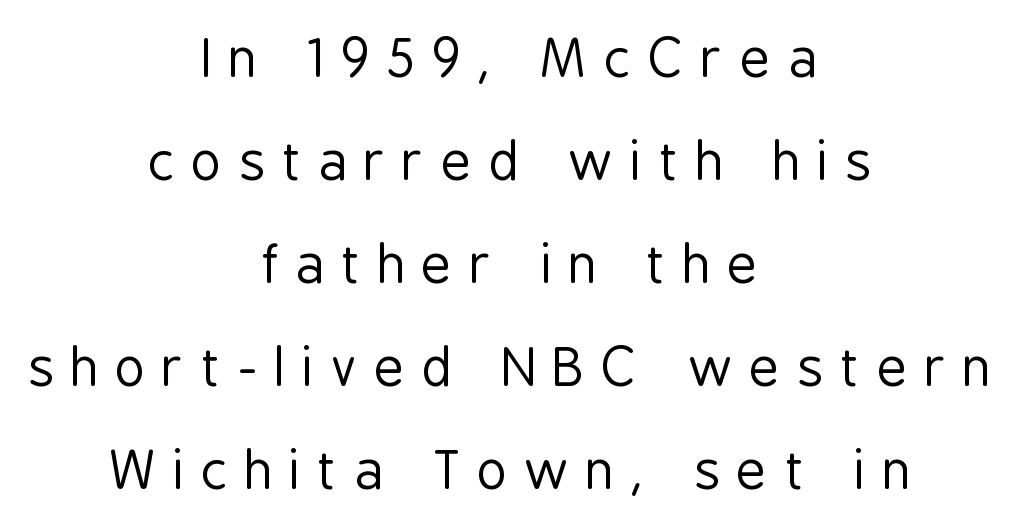
Q: Is the text bold? A: No.
Q: Is the text italic (slanted)? A: No, it is upright.
Q: Is the typeface a serif or a sans-serif typeface? A: Sans-serif.
Q: Is the text underlined? A: No.
Q: How is the paragraph aligned? A: Centered.
Q: Is the spacing between letters normal or unusually wide? A: Unusually wide.
Q: Is the spacing between lines tight, normal or loose? A: Loose.
Q: Width (condensed, normal, or wide)? A: Condensed.
Q: Stroke contrast? A: Low.
Q: x-height? A: Medium.
Q: Monospaced? A: No.
